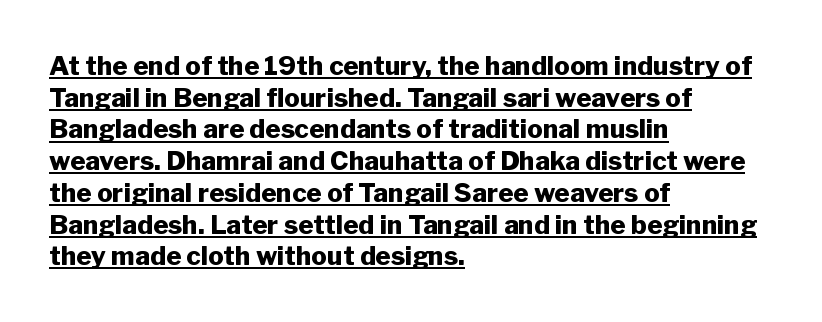
The image shows 26 px bold type, upright; set left-aligned, line spacing 1.22x, normal letter spacing, underlined.
